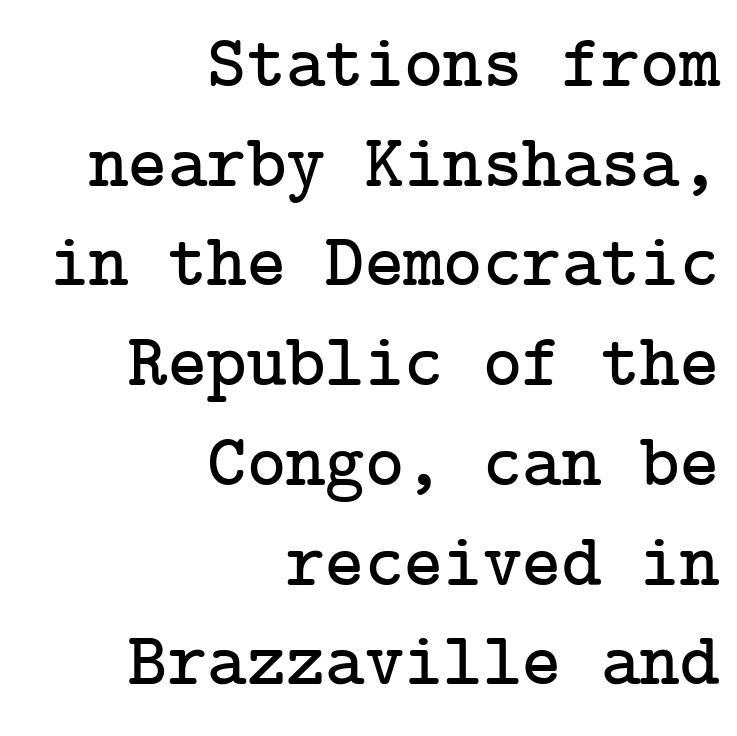
The image shows 75 px serif type, upright; set right-aligned, normal line spacing (1.33x), normal letter spacing, not underlined; low stroke contrast and a medium x-height.
